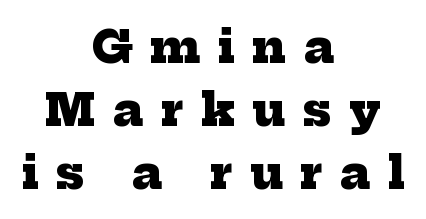
The image shows 45 px heavy serif type; set centered, normal line spacing (1.4x), unusually wide letter spacing (+0.39 em), not underlined; low stroke contrast and a medium x-height.
